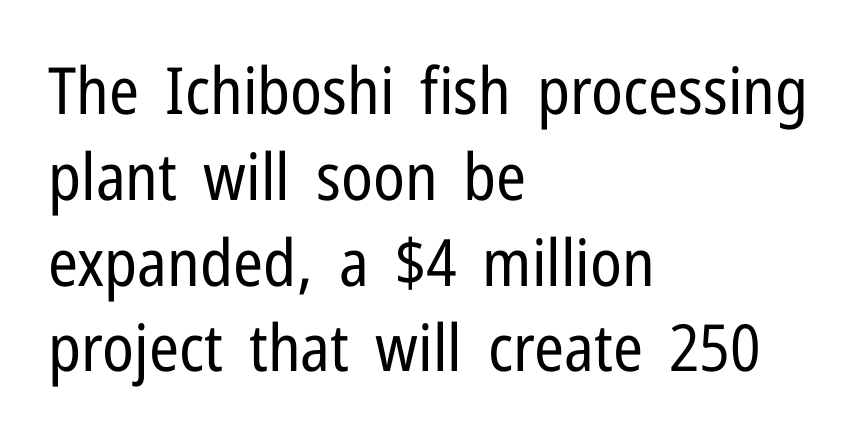
The image shows 65 px regular-weight, condensed sans-serif type, upright; set left-aligned, normal line spacing (1.32x), normal letter spacing, not underlined; low stroke contrast and a medium x-height.
